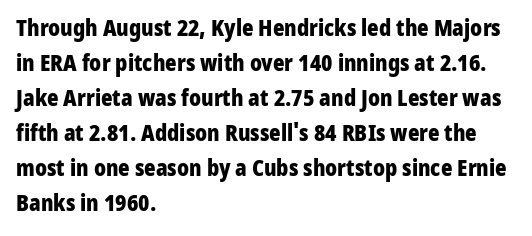
Q: Is the text bold? A: Yes.
Q: Is the text italic (slanted)? A: No, it is upright.
Q: Is the text underlined? A: No.
Q: How is the paragraph aligned? A: Left-aligned.
Q: Is the spacing between letters normal or unusually wide? A: Normal.
Q: Is the spacing between lines tight, normal or loose? A: Normal.
